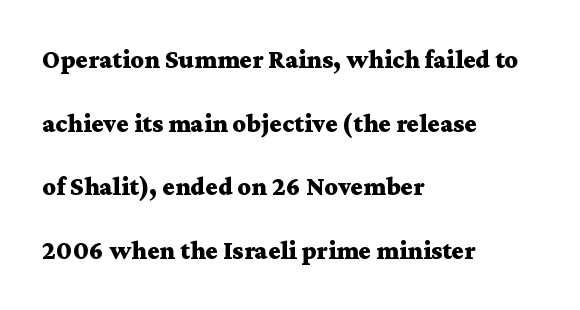
{"italic": "no", "bold": "yes", "underline": "no", "align": "left", "line_spacing": "loose", "line_spacing_ratio": 2.45, "letter_spacing": "normal", "letter_spacing_em": 0.0, "glyph_px": 26}
